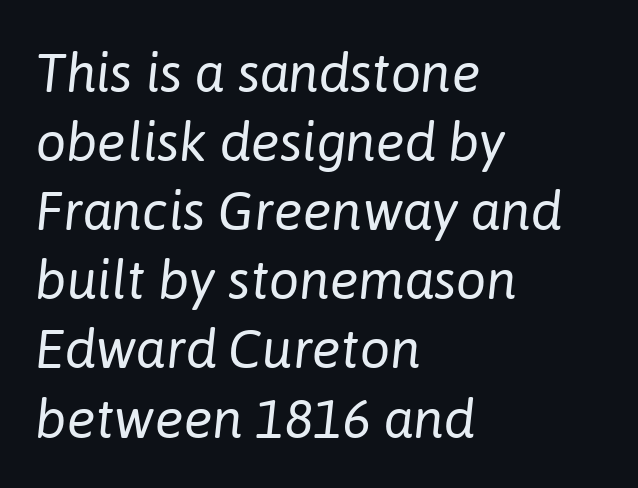
These lines sit exactly where default settings would place them. The letters sit at their default tracking, neither squeezed nor spread. The lines are quadded left. The string is rendered with underlining switched off. Tall strokes in this sample are angled rather than plumb.
